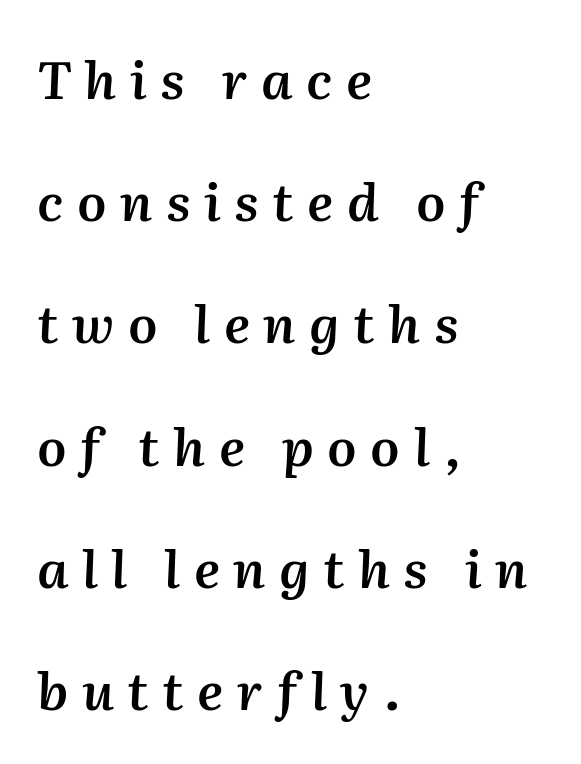
Note the varied advance widths — an 'i' is clearly narrower than an 'm'. You can tell it's italic because the verticals aren't actually vertical. These words are printed semibold, heavier than regular yet not bold. A great deal of white space separates one row of letters from the next.
